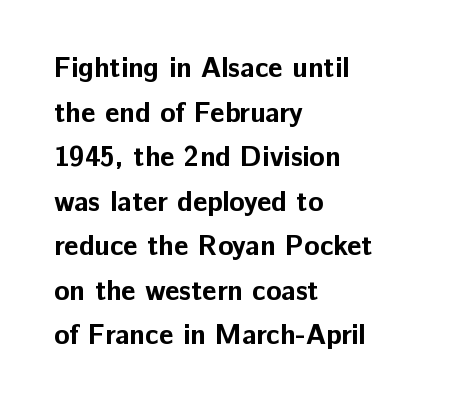
{"serif": "no", "italic": "no", "bold": "yes", "weight": "bold", "width": "normal", "stroke_contrast": "low", "x_height": "medium", "monospaced": "no", "underline": "no", "align": "left", "line_spacing": "normal", "line_spacing_ratio": 1.59, "letter_spacing": "normal", "letter_spacing_em": 0.0, "glyph_px": 28}
